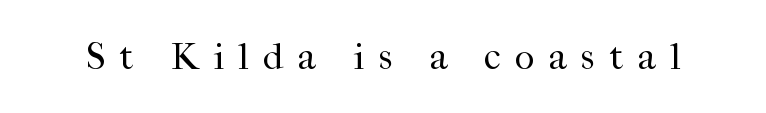
{"serif": "yes", "italic": "no", "bold": "no", "weight": "regular", "width": "normal", "stroke_contrast": "high", "x_height": "medium", "monospaced": "no", "underline": "no", "letter_spacing": "wide", "letter_spacing_em": 0.38, "glyph_px": 38}
